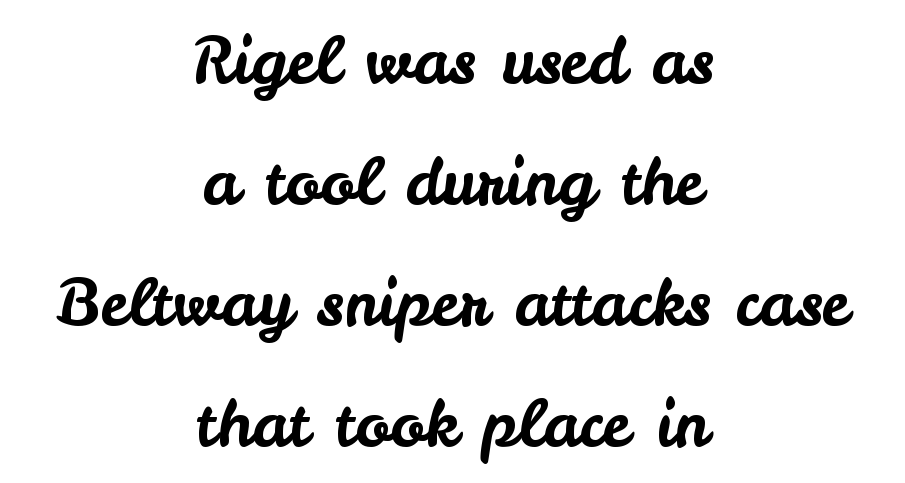
{"serif": "no", "width": "normal", "stroke_contrast": "low", "x_height": "small", "monospaced": "no", "underline": "no", "align": "center", "line_spacing_ratio": 1.89, "letter_spacing": "normal", "letter_spacing_em": 0.0, "glyph_px": 64}
